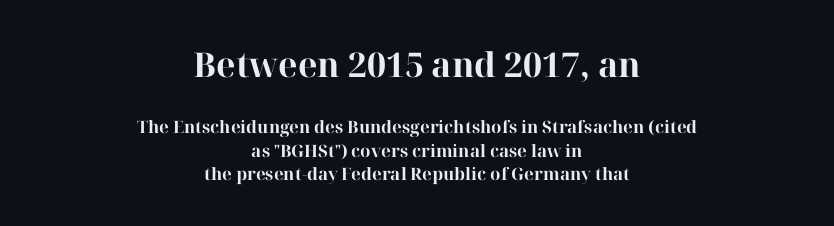
Q: Is the text bold? A: Yes.
Q: Is the text italic (slanted)? A: No, it is upright.
Q: Is the typeface a serif or a sans-serif typeface? A: Serif.
Q: Is the text underlined? A: No.
Q: How is the paragraph aligned? A: Centered.
Q: Is the spacing between letters normal or unusually wide? A: Normal.
Q: Is the spacing between lines tight, normal or loose? A: Normal.
Q: Which block of text is set in a larger size, the first (top) or the second (bottom)? A: The first (top) one.
Q: Width (condensed, normal, or wide)? A: Normal.
Q: Stroke contrast? A: High.
Q: x-height? A: Medium.
Q: Monospaced? A: No.
